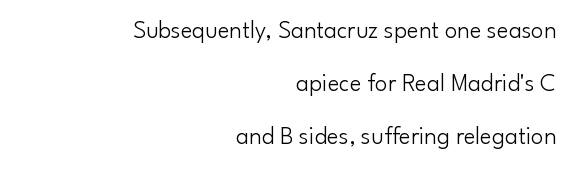
{"italic": "no", "bold": "no", "underline": "no", "align": "right", "line_spacing": "loose", "line_spacing_ratio": 2.12, "letter_spacing": "normal", "letter_spacing_em": 0.0, "glyph_px": 25}
